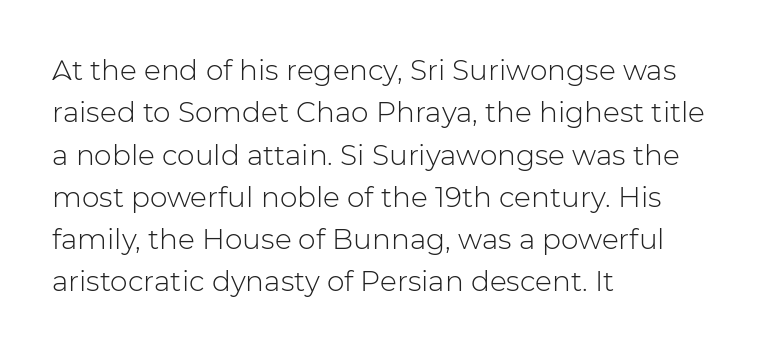
{"serif": "no", "italic": "no", "bold": "no", "weight": "light", "width": "normal", "stroke_contrast": "low", "x_height": "medium", "monospaced": "no", "underline": "no", "align": "left", "line_spacing": "normal", "line_spacing_ratio": 1.51, "letter_spacing": "normal", "letter_spacing_em": 0.0, "glyph_px": 28}
